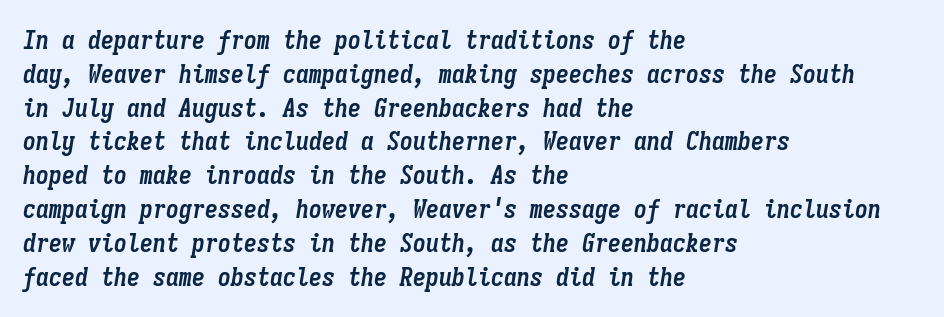
{"italic": "yes", "lean": "right", "slant_degrees": 9, "bold": "yes", "underline": "no", "align": "left", "line_spacing": "normal", "line_spacing_ratio": 1.3, "letter_spacing": "normal", "letter_spacing_em": 0.0, "glyph_px": 26}
